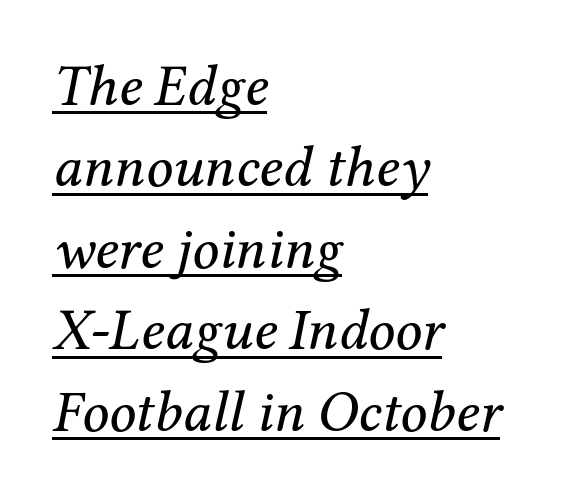
Q: Is the text bold? A: No.
Q: Is the text italic (slanted)? A: Yes, it leans right by about 12 degrees.
Q: Is the typeface a serif or a sans-serif typeface? A: Serif.
Q: Is the text underlined? A: Yes.
Q: How is the paragraph aligned? A: Left-aligned.
Q: Is the spacing between letters normal or unusually wide? A: Normal.
Q: Is the spacing between lines tight, normal or loose? A: Normal.
Q: Width (condensed, normal, or wide)? A: Normal.
Q: Stroke contrast? A: Medium.
Q: x-height? A: Medium.
Q: Monospaced? A: No.
